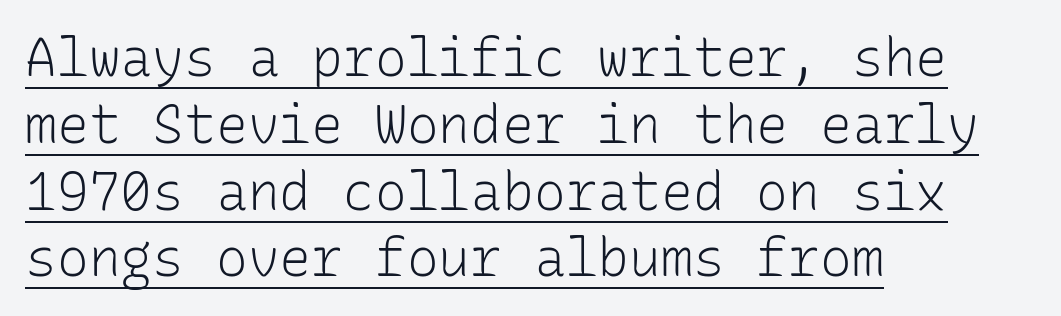
Q: Is the text bold? A: No.
Q: Is the text italic (slanted)? A: No, it is upright.
Q: Is the typeface a serif or a sans-serif typeface? A: Sans-serif.
Q: Is the text underlined? A: Yes.
Q: How is the paragraph aligned? A: Left-aligned.
Q: Is the spacing between letters normal or unusually wide? A: Normal.
Q: Is the spacing between lines tight, normal or loose? A: Normal.
Q: Width (condensed, normal, or wide)? A: Normal.
Q: Stroke contrast? A: Low.
Q: x-height? A: Medium.
Q: Monospaced? A: Yes.
